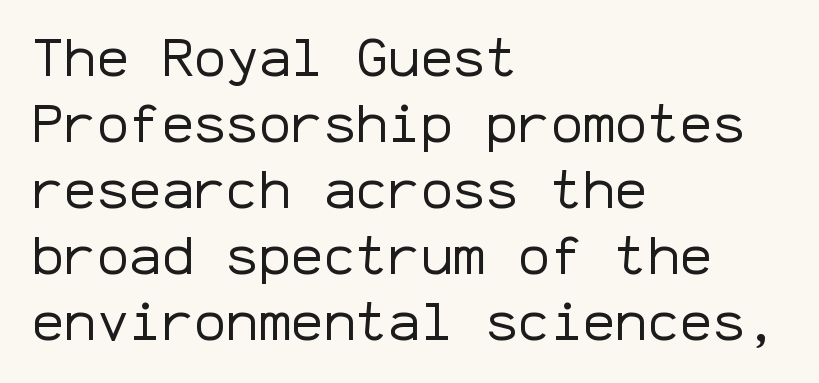
The image shows 54 px regular-weight sans-serif type, upright, monospaced; set left-aligned, line spacing 1.22x, normal letter spacing, not underlined; low stroke contrast and a medium x-height.
